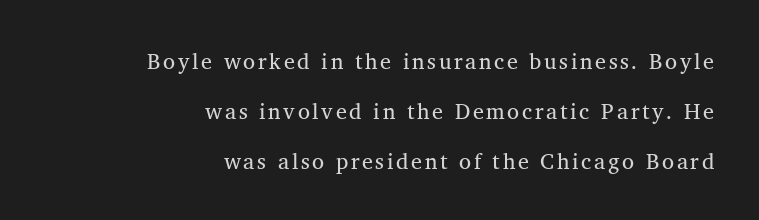
The image shows 22 px text type, upright; set right-aligned, loose line spacing (2.27x), not underlined.
